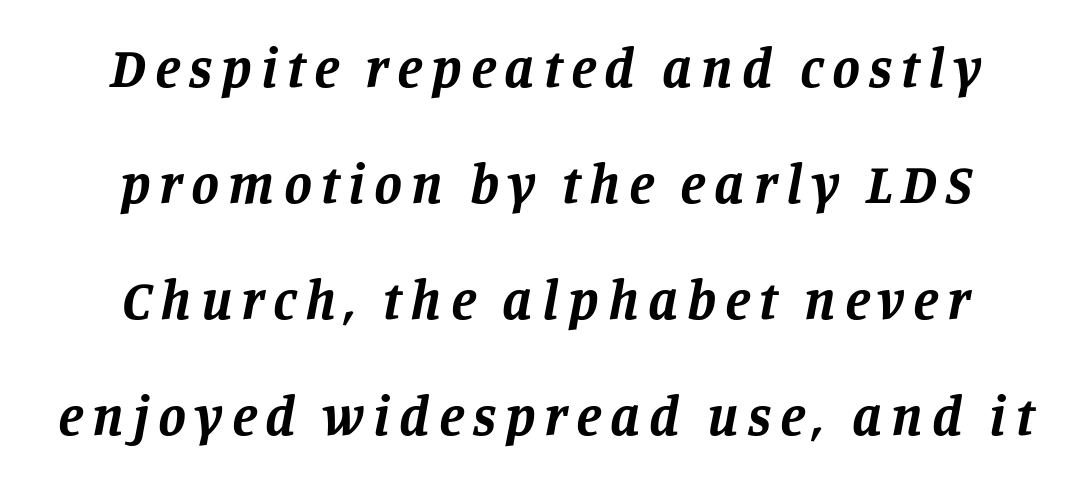
{"serif": "yes", "italic": "yes", "lean": "right", "slant_degrees": 11, "bold": "yes", "weight": "bold", "width": "normal", "stroke_contrast": "low", "x_height": "large", "monospaced": "no", "underline": "no", "align": "center", "line_spacing": "loose", "line_spacing_ratio": 2.07, "glyph_px": 56}
